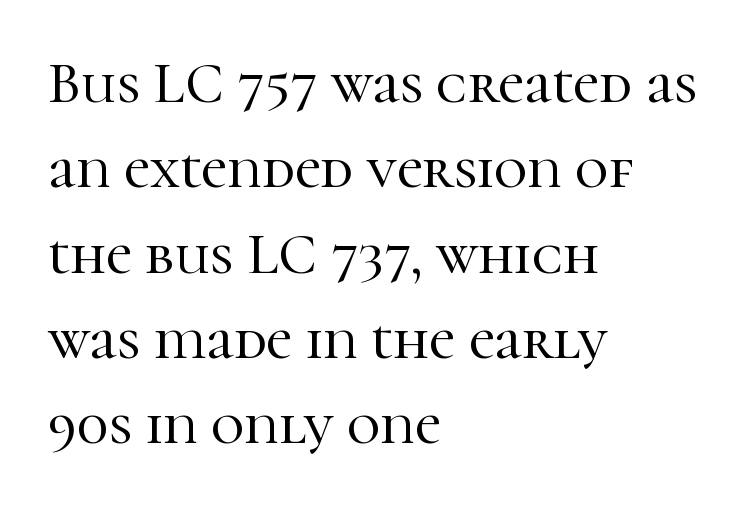
{"serif": "yes", "italic": "no", "width": "normal", "stroke_contrast": "high", "x_height": "medium", "monospaced": "no", "underline": "no", "align": "left", "line_spacing": "normal", "line_spacing_ratio": 1.47, "letter_spacing": "normal", "letter_spacing_em": 0.0, "glyph_px": 58}
